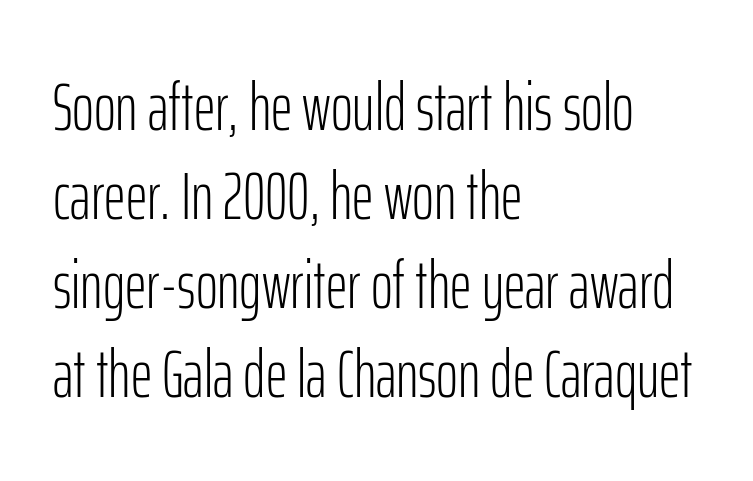
A roman cut, with each character standing at attention. A typesetter would call this zero additional tracking. Is this a sans? Yes — the strokes have no serifs. The passage shown is typed in a proportional face where columns would drift. Ink coverage per letter is moderate at most.
